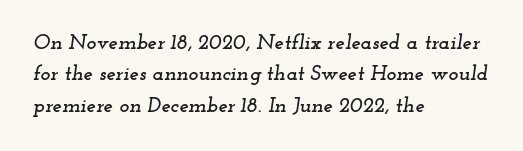
The image shows 21 px text type, italic (leaning right); set left-aligned, normal line spacing (1.5x), normal letter spacing, not underlined.
